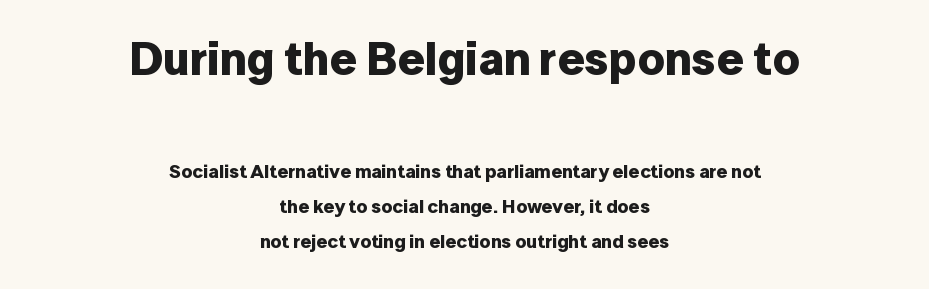
Q: Is the text bold? A: Yes.
Q: Is the text italic (slanted)? A: No, it is upright.
Q: Is the typeface a serif or a sans-serif typeface? A: Sans-serif.
Q: Is the text underlined? A: No.
Q: How is the paragraph aligned? A: Centered.
Q: Is the spacing between letters normal or unusually wide? A: Normal.
Q: Which block of text is set in a larger size, the first (top) or the second (bottom)? A: The first (top) one.
Q: Width (condensed, normal, or wide)? A: Normal.
Q: Stroke contrast? A: Low.
Q: x-height? A: Medium.
Q: Monospaced? A: No.
